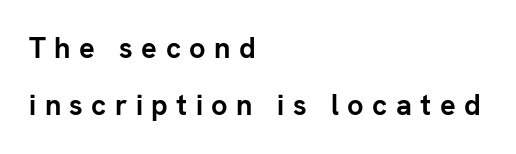
{"serif": "no", "italic": "no", "bold": "yes", "weight": "semibold", "width": "normal", "stroke_contrast": "low", "x_height": "medium", "monospaced": "no", "underline": "no", "align": "left", "line_spacing": "loose", "line_spacing_ratio": 1.97, "letter_spacing": "wide", "letter_spacing_em": 0.29, "glyph_px": 29}
